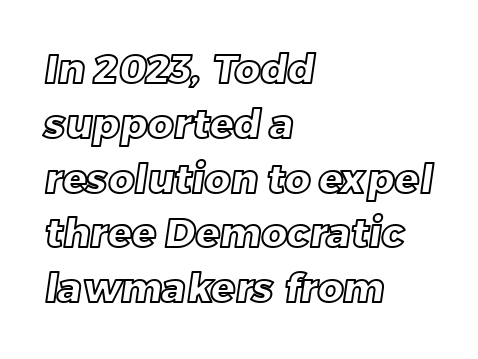
Q: Is the text underlined? A: No.
Q: How is the paragraph aligned? A: Left-aligned.
Q: Is the spacing between letters normal or unusually wide? A: Normal.
Q: Is the spacing between lines tight, normal or loose? A: Normal.
Q: Width (condensed, normal, or wide)? A: Normal.
Q: x-height? A: Large.
Q: Monospaced? A: No.
